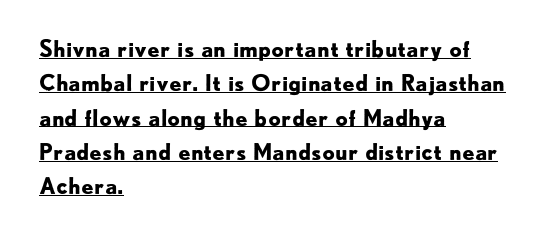
Q: Is the text bold? A: Yes.
Q: Is the text italic (slanted)? A: No, it is upright.
Q: Is the text underlined? A: Yes.
Q: How is the paragraph aligned? A: Left-aligned.
Q: Is the spacing between letters normal or unusually wide? A: Normal.
Q: Is the spacing between lines tight, normal or loose? A: Normal.
